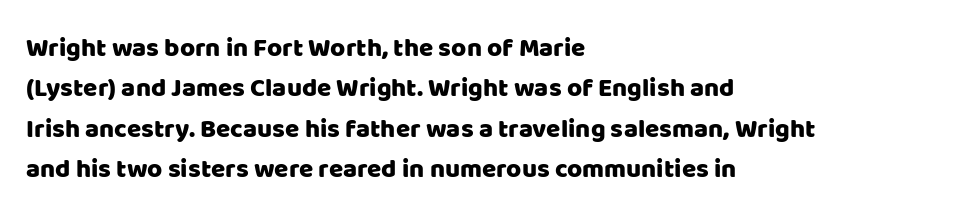
The image shows 26 px text type, upright; set left-aligned, normal line spacing (1.55x), normal letter spacing, not underlined.
